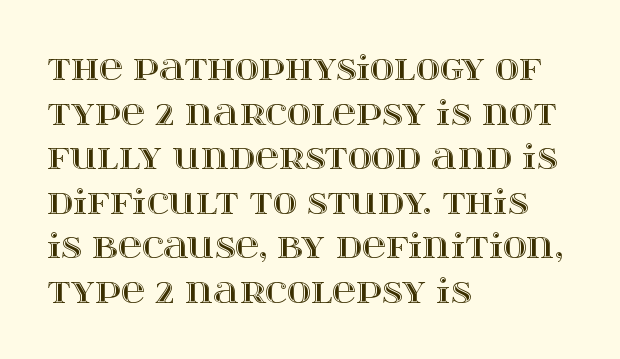
Evenly set lines give the paragraph a standard silhouette. Do the letters lean? They stand straight. All the whitespace from short lines collects on the right. Nobody drew a line under any word here. Here the designer chose a conventional face with non-uniform glyph widths. Standard letterfit; no display-style spreading of the glyphs.
